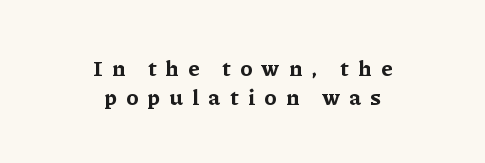
Q: Is the text bold? A: Yes.
Q: Is the text italic (slanted)? A: No, it is upright.
Q: Is the text underlined? A: No.
Q: How is the paragraph aligned? A: Centered.
Q: Is the spacing between letters normal or unusually wide? A: Unusually wide.
Q: Is the spacing between lines tight, normal or loose? A: Normal.
